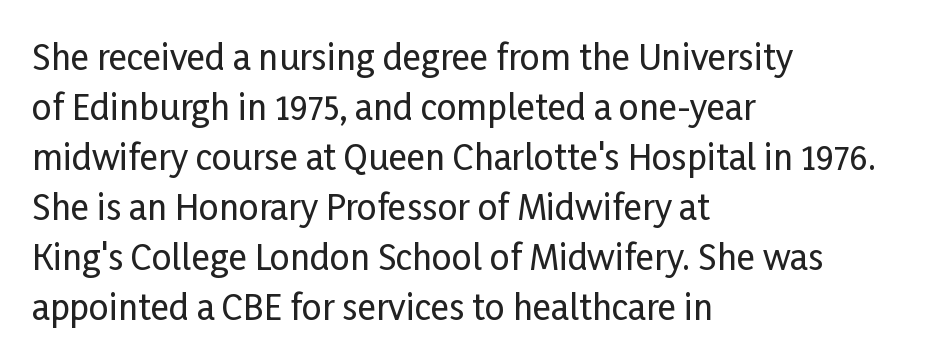
{"serif": "no", "italic": "no", "width": "condensed", "stroke_contrast": "low", "x_height": "medium", "monospaced": "no", "underline": "no", "align": "left", "line_spacing": "normal", "line_spacing_ratio": 1.43, "letter_spacing": "normal", "letter_spacing_em": 0.0, "glyph_px": 35}
